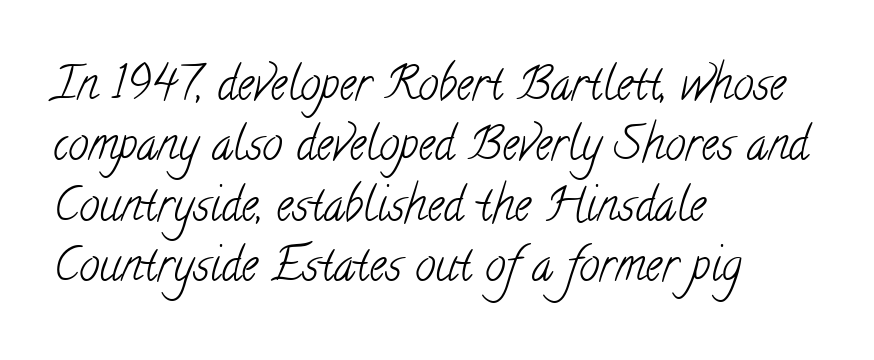
{"serif": "yes", "bold": "no", "weight": "light", "width": "condensed", "stroke_contrast": "low", "x_height": "small", "monospaced": "no", "underline": "no", "align": "left", "line_spacing": "normal", "line_spacing_ratio": 1.31, "letter_spacing": "normal", "letter_spacing_em": 0.0, "glyph_px": 46}
